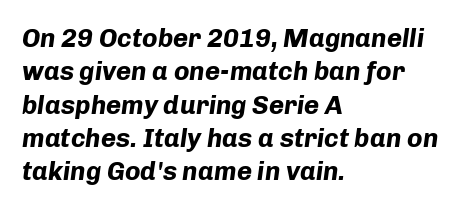
{"italic": "yes", "lean": "right", "slant_degrees": 8, "bold": "yes", "underline": "no", "align": "left", "line_spacing": "normal", "line_spacing_ratio": 1.28, "letter_spacing": "normal", "letter_spacing_em": 0.0, "glyph_px": 26}
